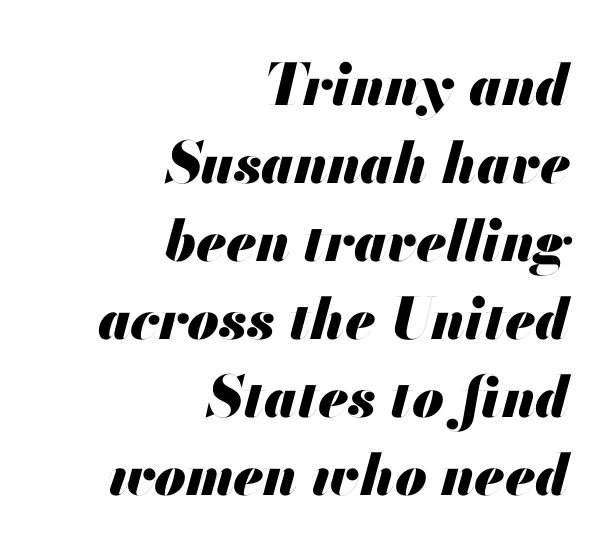
{"italic": "yes", "lean": "right", "slant_degrees": 13, "bold": "yes", "weight": "heavy", "width": "normal", "stroke_contrast": "medium", "x_height": "small", "monospaced": "no", "underline": "no", "align": "right", "line_spacing": "normal", "line_spacing_ratio": 1.37, "letter_spacing": "normal", "letter_spacing_em": 0.0, "glyph_px": 57}
